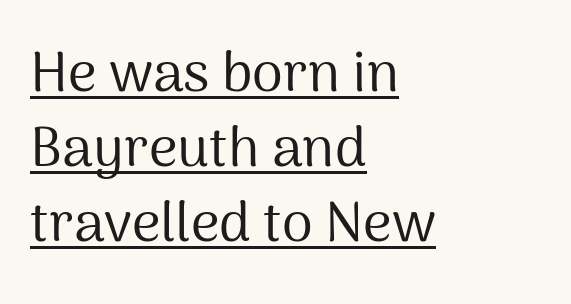
This rendering features underlined lettering. These lines are composed in type without serifs. The line texture is even and compact thanks to regular tracking. The axis of the letterforms is exactly vertical. Is the block centered? No — it sits flush against the left margin. Here the designer chose a conventional face with non-uniform glyph widths.
